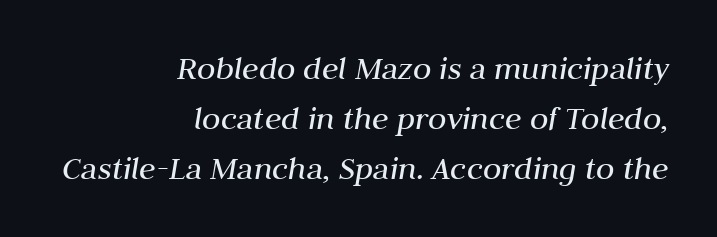
{"italic": "yes", "lean": "right", "slant_degrees": 10, "bold": "no", "weight": "regular", "width": "normal", "stroke_contrast": "medium", "x_height": "medium", "monospaced": "no", "underline": "no", "align": "right", "line_spacing": "normal", "line_spacing_ratio": 1.47, "letter_spacing": "normal", "letter_spacing_em": 0.0, "glyph_px": 34}
